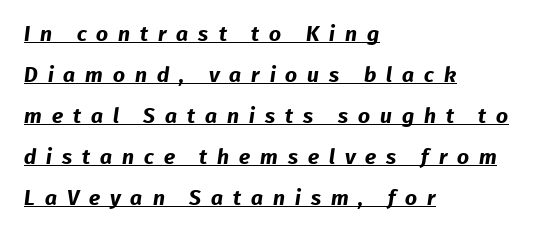
The image shows 21 px bold type; set left-aligned, loose line spacing (1.95x), unusually wide letter spacing (+0.47 em), underlined.
